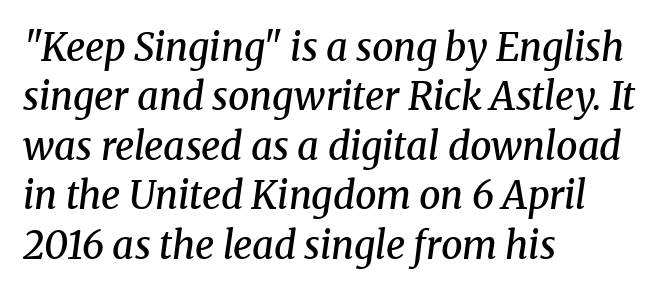
Q: Is the text bold? A: Semi-bold.
Q: Is the text italic (slanted)? A: Yes, it leans right by about 8 degrees.
Q: Is the typeface a serif or a sans-serif typeface? A: Serif.
Q: Is the text underlined? A: No.
Q: How is the paragraph aligned? A: Left-aligned.
Q: Is the spacing between letters normal or unusually wide? A: Normal.
Q: Is the spacing between lines tight, normal or loose? A: Normal.
Q: Width (condensed, normal, or wide)? A: Normal.
Q: Stroke contrast? A: Medium.
Q: x-height? A: Medium.
Q: Monospaced? A: No.
